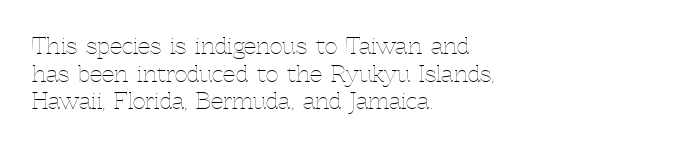
Q: Is the text bold? A: No.
Q: Is the text italic (slanted)? A: No, it is upright.
Q: Is the text underlined? A: No.
Q: How is the paragraph aligned? A: Left-aligned.
Q: Is the spacing between letters normal or unusually wide? A: Normal.
Q: Is the spacing between lines tight, normal or loose? A: Normal.
